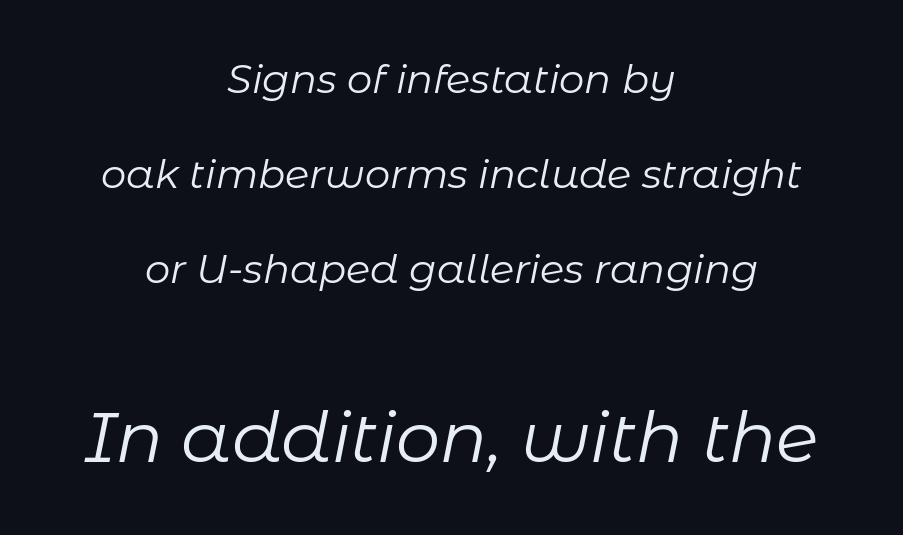
{"italic": "yes", "lean": "right", "slant_degrees": 11, "bold": "no", "weight": "regular", "width": "normal", "stroke_contrast": "low", "x_height": "medium", "monospaced": "no", "underline": "no", "align": "center", "line_spacing": "loose", "line_spacing_ratio": 2.37, "letter_spacing": "normal", "letter_spacing_em": 0.0, "larger_block": "second", "size_ratio": 1.75, "glyph_px": 70}
